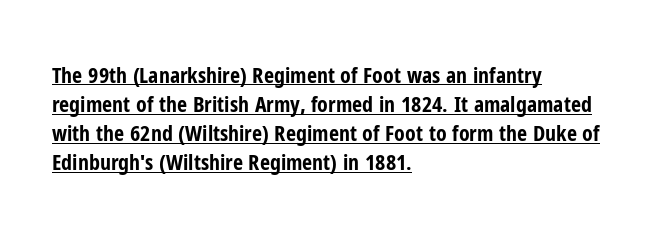
In terms of letterspacing, this is plain default setting. Regarding leading, the lines here are spaced in the standard way. These lines stack with their left ends in a neat column. Every character sits straight up, as roman type does. Has an underline been added? It has. On the weight axis this lands at bold, roughly 700.
